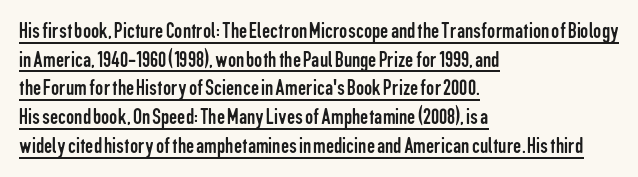
Q: Is the text bold? A: No.
Q: Is the text italic (slanted)? A: No, it is upright.
Q: Is the text underlined? A: Yes.
Q: How is the paragraph aligned? A: Left-aligned.
Q: Is the spacing between letters normal or unusually wide? A: Normal.
Q: Is the spacing between lines tight, normal or loose? A: Normal.
